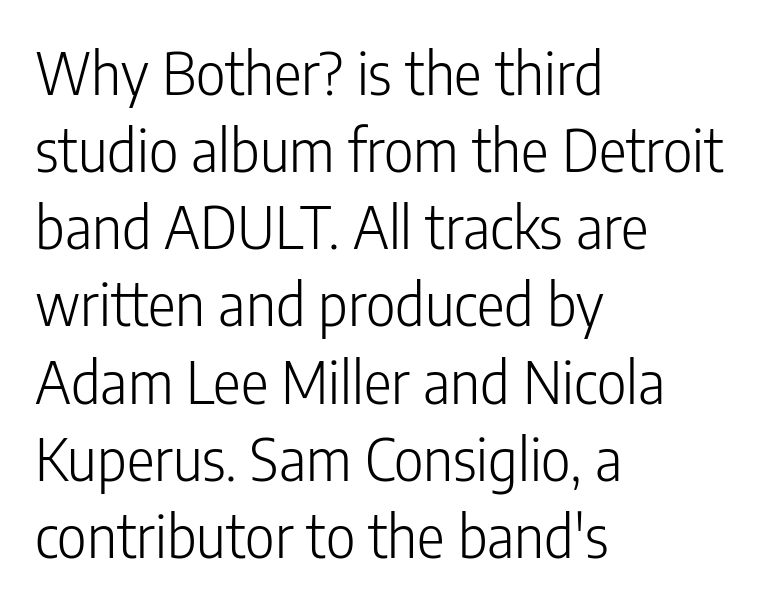
The image shows 58 px light, condensed sans-serif type, upright; set left-aligned, normal line spacing (1.33x), normal letter spacing, not underlined; low stroke contrast and a medium x-height.
